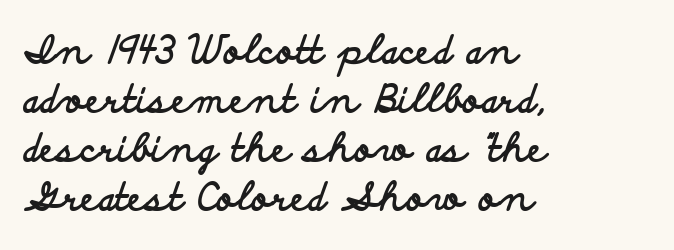
Q: Is the text bold? A: Yes.
Q: Is the text italic (slanted)? A: Yes.
Q: Is the typeface a serif or a sans-serif typeface? A: Sans-serif.
Q: Is the text underlined? A: No.
Q: How is the paragraph aligned? A: Left-aligned.
Q: Is the spacing between letters normal or unusually wide? A: Normal.
Q: Is the spacing between lines tight, normal or loose? A: Normal.
Q: Width (condensed, normal, or wide)? A: Wide.
Q: Stroke contrast? A: Low.
Q: x-height? A: Small.
Q: Monospaced? A: No.
